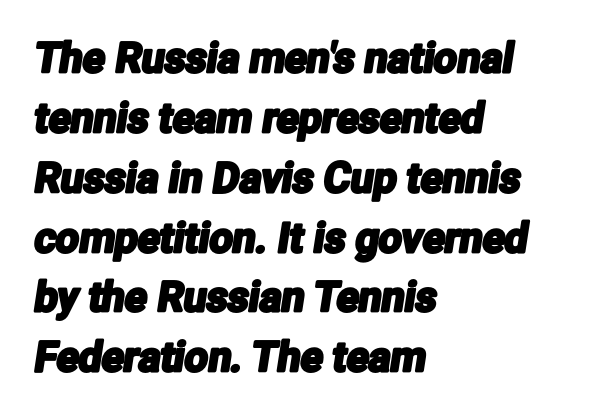
One glance says typical: line gaps are just what's usual. Tracking here is standard; glyphs follow each other at the usual distance. In terms of letterform style, serifs are entirely absent. The space directly below the letters is spotless. The typesetter chose a ragged-right arrangement here. Here the designer chose a conventional face with non-uniform glyph widths.
